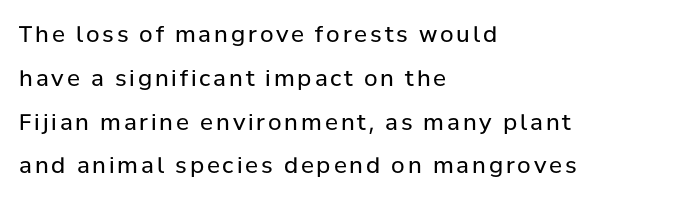
Nobody drew a line under any word here. These lines stack with their left ends in a neat column. The typeface has the unassuming heft of standard copy or less. These lines stand farther apart than default settings would place them. The typography opts for an upright posture over an oblique one.
